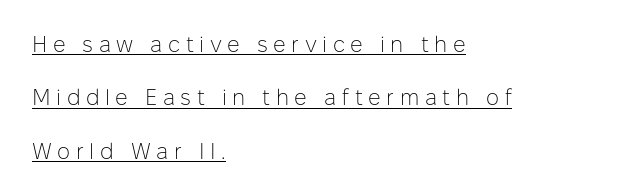
Q: Is the text bold? A: No.
Q: Is the text italic (slanted)? A: No, it is upright.
Q: Is the text underlined? A: Yes.
Q: How is the paragraph aligned? A: Left-aligned.
Q: Is the spacing between letters normal or unusually wide? A: Unusually wide.
Q: Is the spacing between lines tight, normal or loose? A: Loose.
